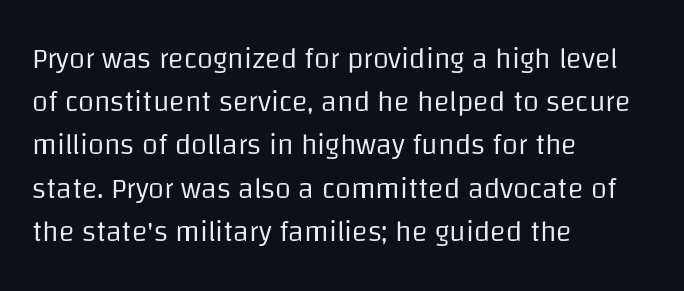
{"serif": "no", "italic": "no", "bold": "no", "weight": "regular", "width": "normal", "stroke_contrast": "low", "x_height": "large", "monospaced": "no", "underline": "no", "align": "left", "line_spacing": "normal", "line_spacing_ratio": 1.49, "letter_spacing": "normal", "letter_spacing_em": 0.0, "glyph_px": 29}
